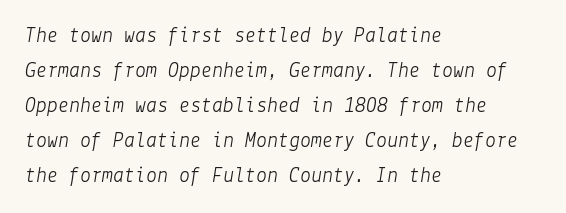
The image shows 22 px text type, italic (leaning right); set left-aligned, normal line spacing (1.59x), normal letter spacing, not underlined.
